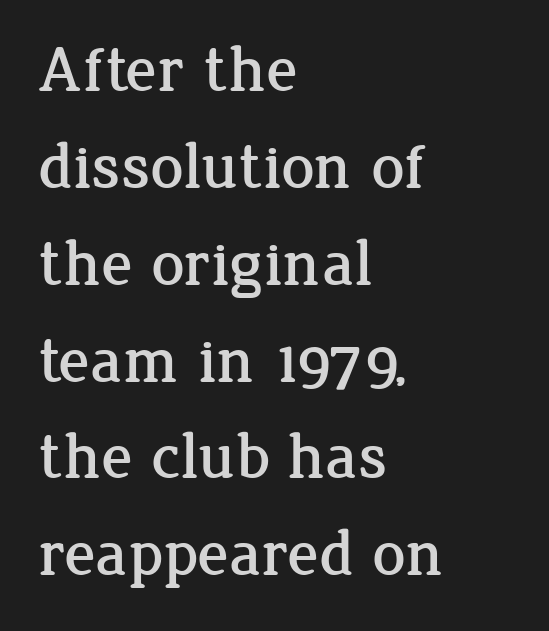
The image shows 65 px serif type, upright; set left-aligned, normal line spacing (1.49x), normal letter spacing, not underlined; low stroke contrast and a medium x-height.
